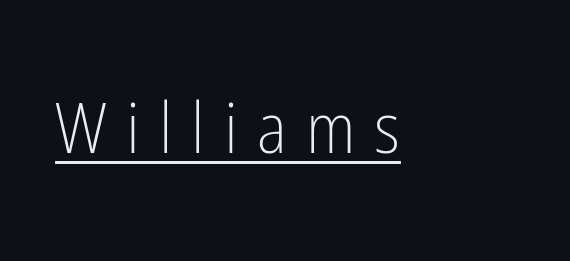
Q: Is the text bold? A: No.
Q: Is the text italic (slanted)? A: No, it is upright.
Q: Is the typeface a serif or a sans-serif typeface? A: Sans-serif.
Q: Is the text underlined? A: Yes.
Q: Is the spacing between letters normal or unusually wide? A: Unusually wide.
Q: Width (condensed, normal, or wide)? A: Condensed.
Q: Stroke contrast? A: Low.
Q: x-height? A: Medium.
Q: Monospaced? A: No.
